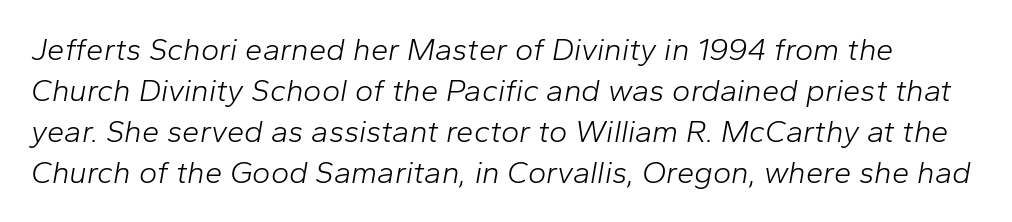
Q: Is the text bold? A: No.
Q: Is the text italic (slanted)? A: Yes, it leans right by about 10 degrees.
Q: Is the text underlined? A: No.
Q: Is the spacing between letters normal or unusually wide? A: Normal.
Q: Is the spacing between lines tight, normal or loose? A: Normal.
Q: Width (condensed, normal, or wide)? A: Normal.
Q: Stroke contrast? A: Low.
Q: x-height? A: Medium.
Q: Monospaced? A: No.
